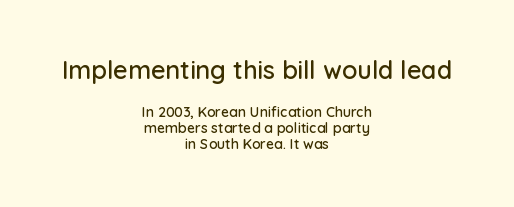
Q: Is the text italic (slanted)? A: No, it is upright.
Q: Is the text underlined? A: No.
Q: How is the paragraph aligned? A: Centered.
Q: Is the spacing between letters normal or unusually wide? A: Normal.
Q: Is the spacing between lines tight, normal or loose? A: Tight.
Q: Which block of text is set in a larger size, the first (top) or the second (bottom)? A: The first (top) one.
